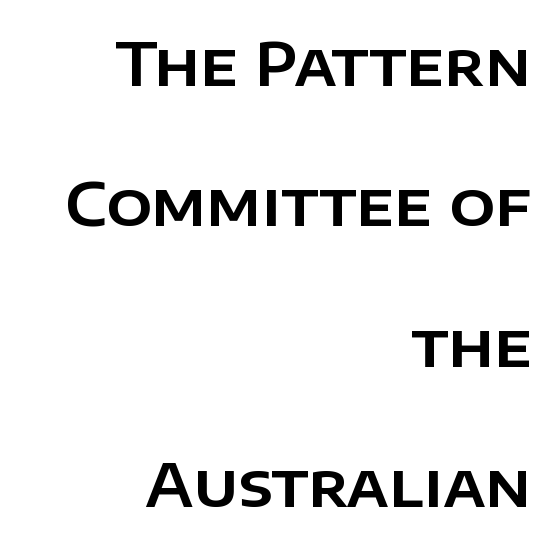
{"serif": "no", "italic": "no", "width": "normal", "stroke_contrast": "low", "x_height": "large", "monospaced": "no", "underline": "no", "align": "right", "line_spacing": "loose", "line_spacing_ratio": 2.34, "letter_spacing": "normal", "letter_spacing_em": 0.0, "glyph_px": 60}
